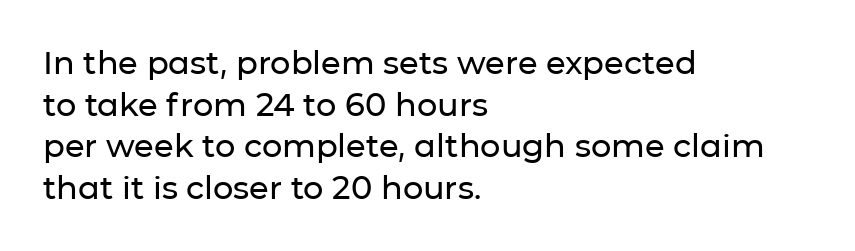
Q: Is the text italic (slanted)? A: No, it is upright.
Q: Is the typeface a serif or a sans-serif typeface? A: Sans-serif.
Q: Is the text underlined? A: No.
Q: How is the paragraph aligned? A: Left-aligned.
Q: Is the spacing between letters normal or unusually wide? A: Normal.
Q: Is the spacing between lines tight, normal or loose? A: Normal.
Q: Width (condensed, normal, or wide)? A: Normal.
Q: Stroke contrast? A: Low.
Q: x-height? A: Medium.
Q: Monospaced? A: No.
